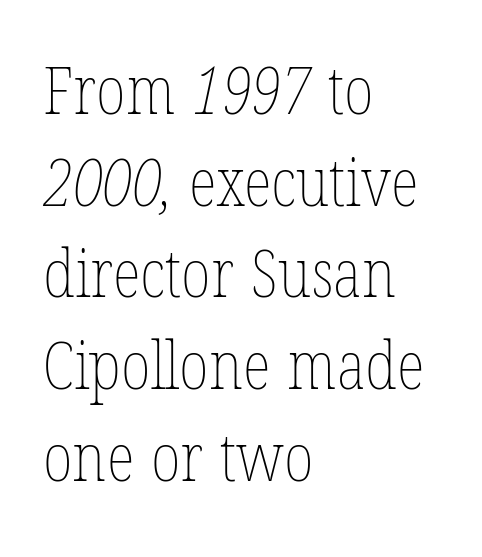
The image shows 66 px thin, condensed type; set left-aligned, normal line spacing (1.39x), normal letter spacing, not underlined; low stroke contrast and a medium x-height.
